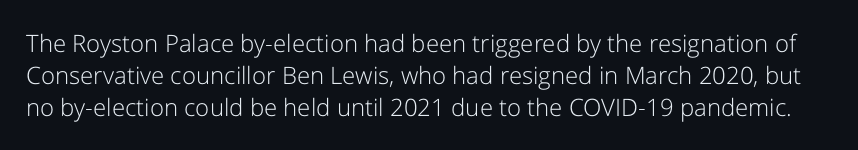
The image shows 24 px text type, upright; set normal line spacing (1.33x), normal letter spacing, not underlined.
